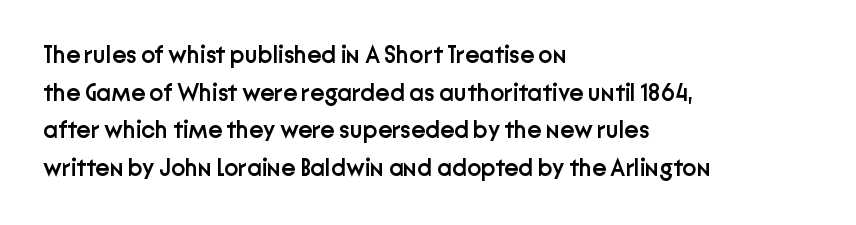
{"italic": "no", "bold": "semi", "underline": "no", "align": "left", "line_spacing": "normal", "line_spacing_ratio": 1.57, "letter_spacing": "normal", "letter_spacing_em": 0.0, "glyph_px": 24}
